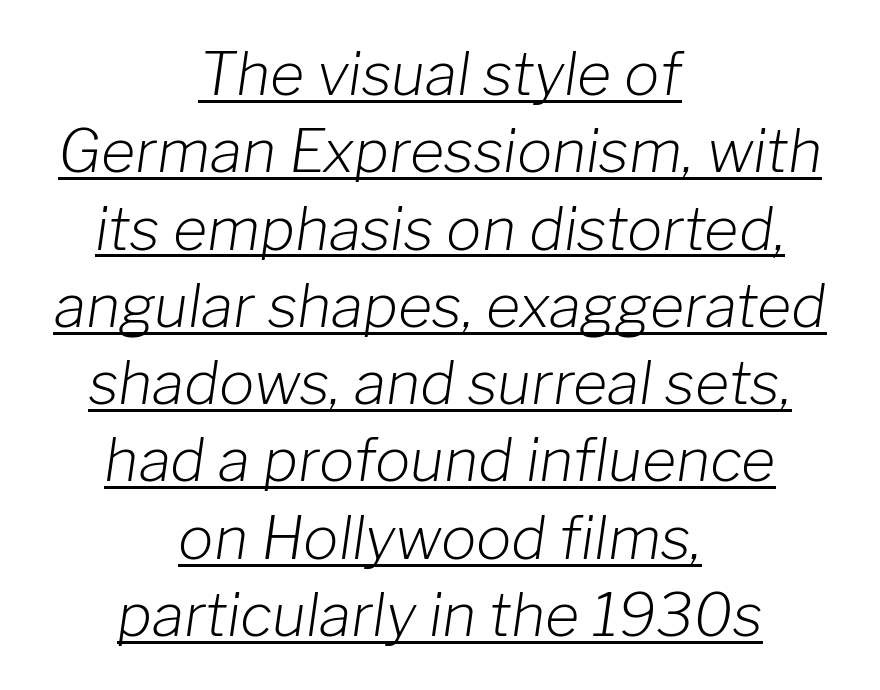
The image shows 59 px light type, italic (leaning right); set centered, normal line spacing (1.31x), normal letter spacing, underlined; low stroke contrast and a medium x-height.
